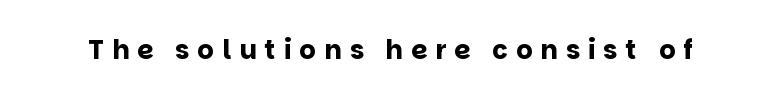
The image shows 26 px bold type, upright; set unusually wide letter spacing (+0.31 em), not underlined.
